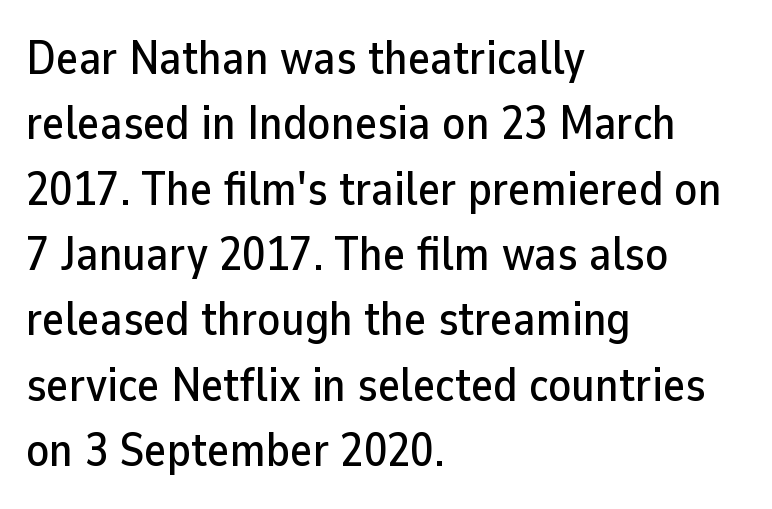
The image shows 47 px sans-serif type, upright; set left-aligned, normal line spacing (1.39x), normal letter spacing, not underlined; low stroke contrast and a medium x-height.
